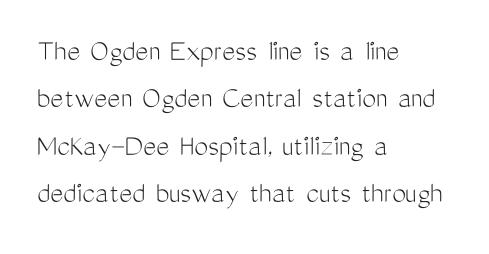
Q: Is the text bold? A: No.
Q: Is the text italic (slanted)? A: No, it is upright.
Q: Is the typeface a serif or a sans-serif typeface? A: Sans-serif.
Q: Is the text underlined? A: No.
Q: How is the paragraph aligned? A: Left-aligned.
Q: Is the spacing between letters normal or unusually wide? A: Normal.
Q: Is the spacing between lines tight, normal or loose? A: Normal.
Q: Width (condensed, normal, or wide)? A: Condensed.
Q: Stroke contrast? A: Medium.
Q: x-height? A: Medium.
Q: Monospaced? A: No.
